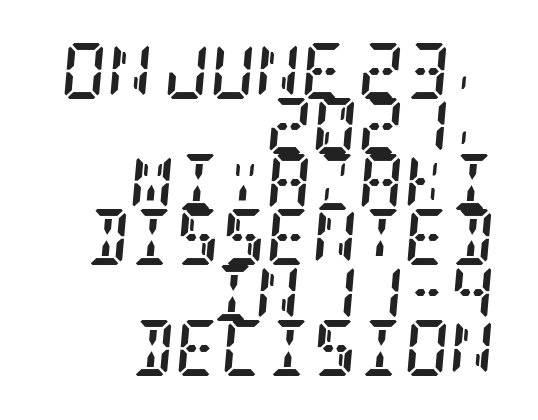
Every character sits at an angle, as italics do. The rendering shows small feet on the letterforms — a serif design. Compared with a flush-left layout, this one pins lines to the opposite, right side. Does the leading feel generous? Not at all — it's pinched. Lines of text with bare space underneath. Caption: standard tracking, unaltered.
